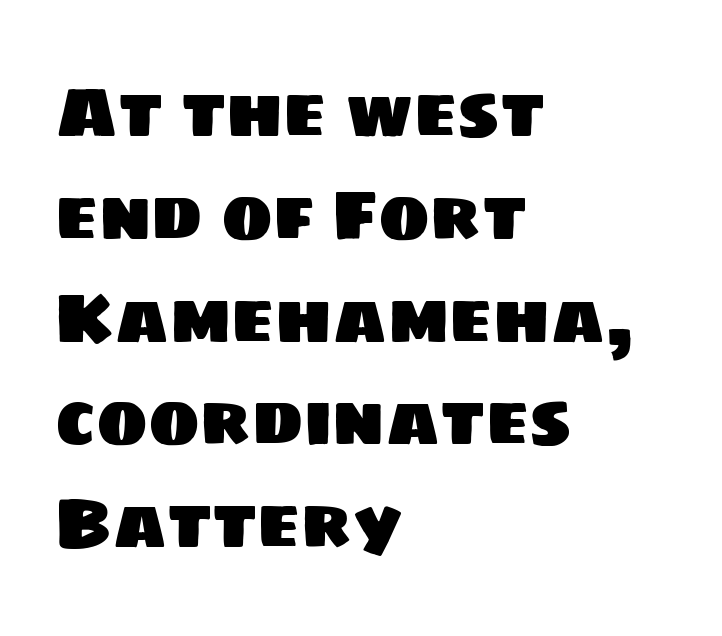
The image shows 69 px sans-serif type; set left-aligned, normal line spacing (1.49x), normal letter spacing, not underlined; low stroke contrast and a large x-height.
